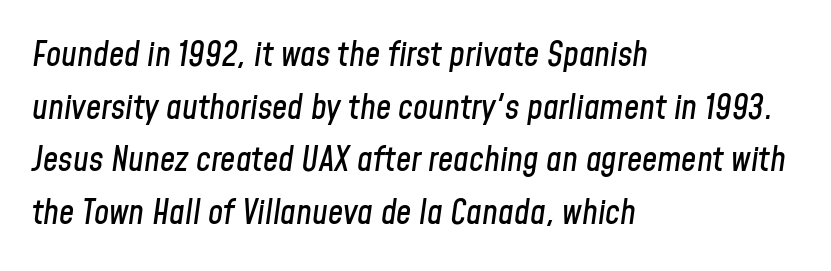
{"italic": "yes", "lean": "right", "slant_degrees": 8, "width": "condensed", "stroke_contrast": "low", "x_height": "medium", "monospaced": "no", "underline": "no", "align": "left", "line_spacing": "normal", "line_spacing_ratio": 1.55, "letter_spacing": "normal", "letter_spacing_em": 0.0, "glyph_px": 34}
